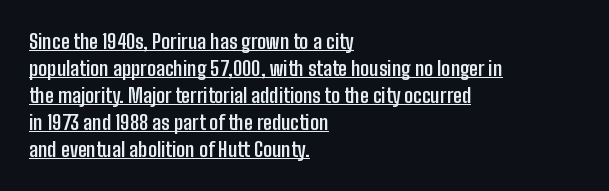
Visually the block forms a straight wall on the left and a jagged coastline on the right. This is the regular roman posture of the typeface. As a designer I'd log this as weight 700, bold. Honestly, the row spacing looks completely unremarkable.
